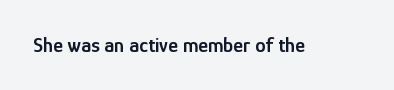
Typesetter's note: demi weight, one step under bold. The specimen omits any rule beneath the text block's lines. Is there any slant? The stems are plumb. Does extra space separate the letters? No, they use regular spacing.
